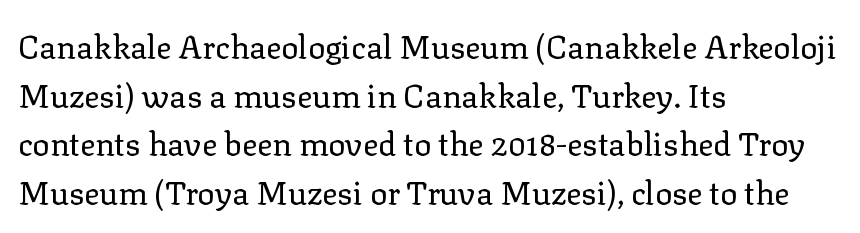
The image shows 32 px regular-weight serif type, upright; set left-aligned, normal line spacing (1.52x), normal letter spacing, not underlined; low stroke contrast and a medium x-height.
